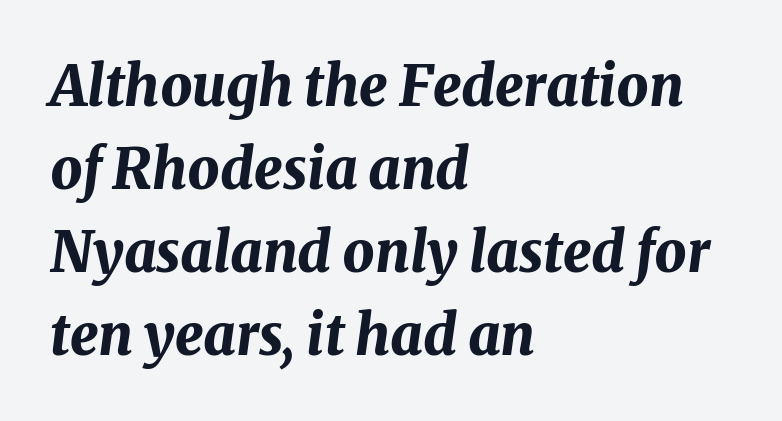
The image shows 56 px bold type, italic (leaning right); set left-aligned, normal line spacing (1.48x), normal letter spacing, not underlined; medium stroke contrast and a medium x-height.
